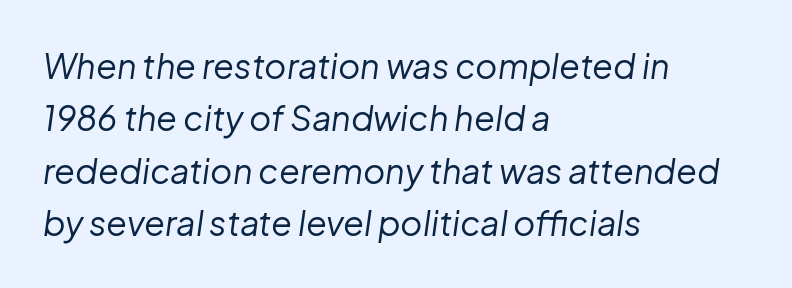
The image shows 34 px regular-weight type, italic (leaning right); set left-aligned, normal line spacing (1.54x), normal letter spacing, not underlined; low stroke contrast and a medium x-height.
